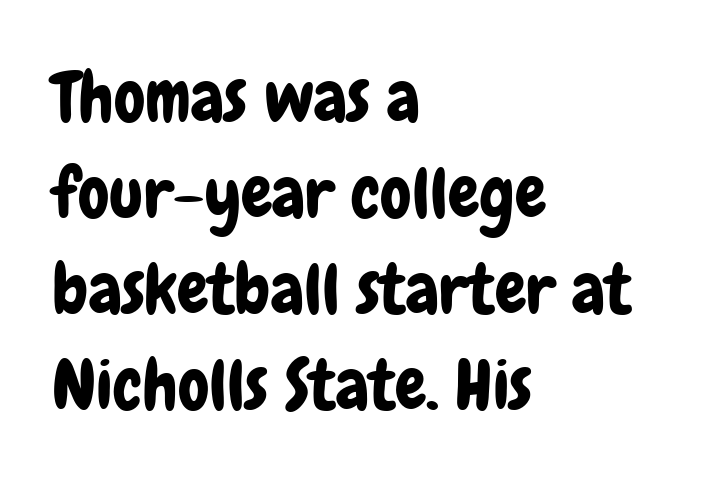
The image shows 70 px condensed sans-serif type, upright; set left-aligned, normal line spacing (1.37x), normal letter spacing, not underlined; low stroke contrast and a medium x-height.
